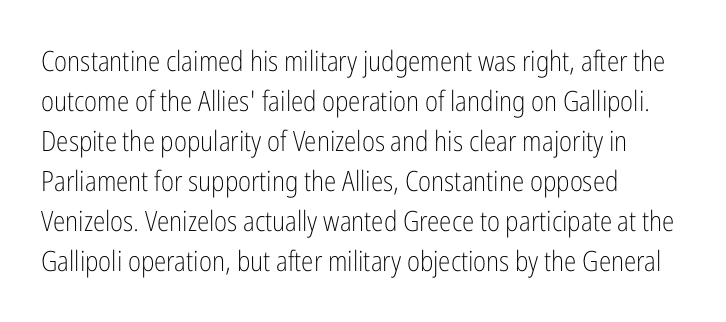
No extra ink here — the face is not bold. A typesetter would call this zero additional tracking. The specimen reads as upright at a glance. Serifs: no, the terminals of the letterforms are clean.
